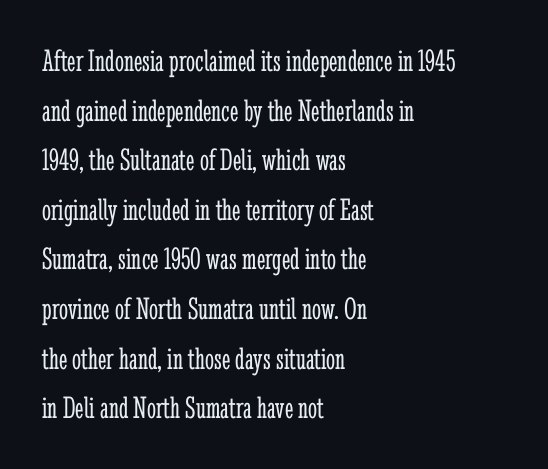
The image shows 32 px light, condensed serif type, upright; set left-aligned, normal line spacing (1.55x), normal letter spacing, not underlined; low stroke contrast and a medium x-height.
